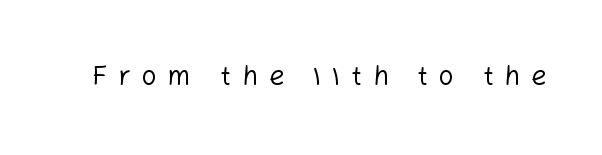
The axis of the letterforms is exactly vertical. Ink coverage per letter is moderate at most. Unmarked baselines from the first word to the last. Loose tracking; the words dissolve into strings of separated letters.
